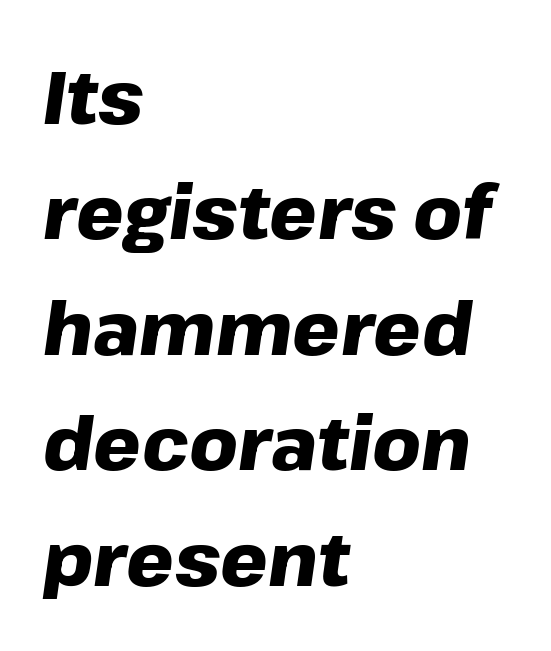
Q: Is the text bold? A: Yes.
Q: Is the text italic (slanted)? A: Yes, it leans right by about 8 degrees.
Q: Is the text underlined? A: No.
Q: How is the paragraph aligned? A: Left-aligned.
Q: Is the spacing between letters normal or unusually wide? A: Normal.
Q: Is the spacing between lines tight, normal or loose? A: Normal.
Q: Width (condensed, normal, or wide)? A: Normal.
Q: Stroke contrast? A: Low.
Q: x-height? A: Medium.
Q: Monospaced? A: No.
